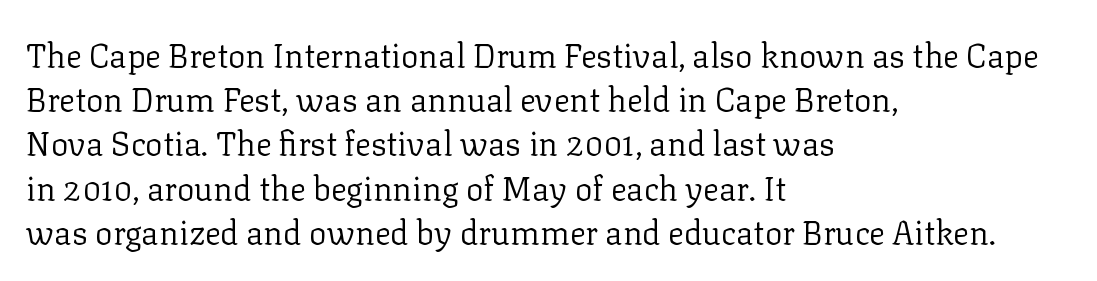
Q: Is the text bold? A: No.
Q: Is the text italic (slanted)? A: No, it is upright.
Q: Is the typeface a serif or a sans-serif typeface? A: Serif.
Q: Is the text underlined? A: No.
Q: How is the paragraph aligned? A: Left-aligned.
Q: Is the spacing between letters normal or unusually wide? A: Normal.
Q: Is the spacing between lines tight, normal or loose? A: Normal.
Q: Width (condensed, normal, or wide)? A: Normal.
Q: Stroke contrast? A: Low.
Q: x-height? A: Medium.
Q: Monospaced? A: No.
